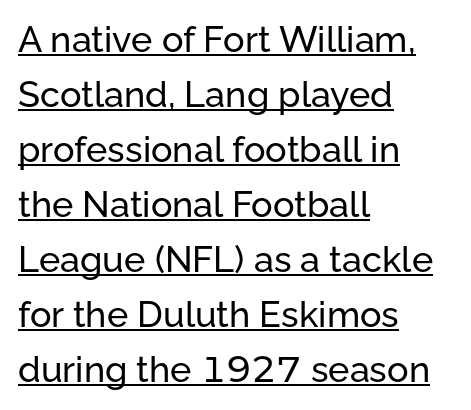
The image shows 36 px sans-serif type, upright; set left-aligned, normal line spacing (1.53x), normal letter spacing, underlined; low stroke contrast and a medium x-height.
